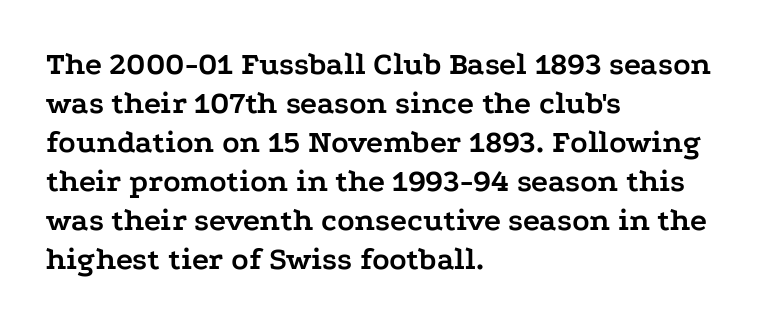
Q: Is the text bold? A: Yes.
Q: Is the text italic (slanted)? A: No, it is upright.
Q: Is the typeface a serif or a sans-serif typeface? A: Serif.
Q: Is the text underlined? A: No.
Q: How is the paragraph aligned? A: Left-aligned.
Q: Is the spacing between letters normal or unusually wide? A: Normal.
Q: Width (condensed, normal, or wide)? A: Wide.
Q: Stroke contrast? A: Low.
Q: x-height? A: Medium.
Q: Monospaced? A: No.
